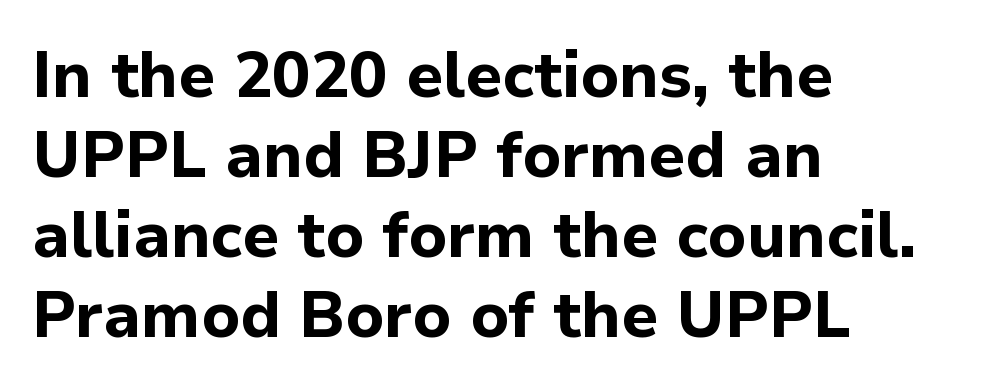
{"serif": "no", "italic": "no", "bold": "yes", "weight": "bold", "width": "normal", "stroke_contrast": "low", "x_height": "medium", "monospaced": "no", "underline": "no", "align": "left", "line_spacing": "normal", "line_spacing_ratio": 1.25, "letter_spacing": "normal", "letter_spacing_em": 0.0, "glyph_px": 64}
